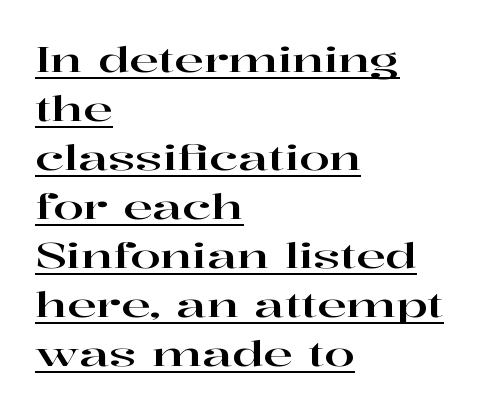
Is this a fixed-width face? No — the glyphs have proportional, varying widths. Each letter's strokes conclude with small projecting serifs. Does extra space separate the letters? No, they use regular spacing. The sample's only ornament is a line tracing under the words. Whoever set this chose a conventional vertical rhythm.
